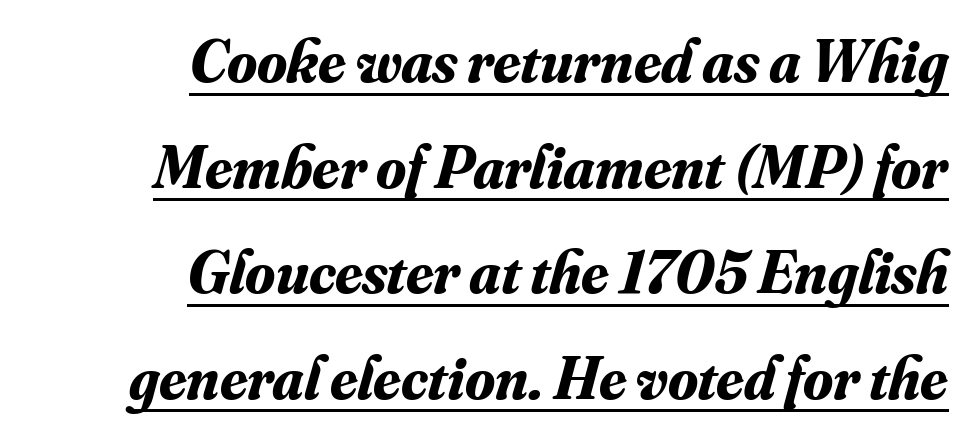
Q: Is the text bold? A: Yes.
Q: Is the text italic (slanted)? A: Yes, it leans right by about 16 degrees.
Q: Is the typeface a serif or a sans-serif typeface? A: Serif.
Q: Is the text underlined? A: Yes.
Q: How is the paragraph aligned? A: Right-aligned.
Q: Is the spacing between letters normal or unusually wide? A: Normal.
Q: Width (condensed, normal, or wide)? A: Normal.
Q: Stroke contrast? A: Medium.
Q: x-height? A: Small.
Q: Monospaced? A: No.
